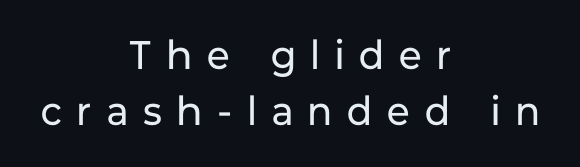
Q: Is the text bold? A: No.
Q: Is the text italic (slanted)? A: No, it is upright.
Q: Is the typeface a serif or a sans-serif typeface? A: Sans-serif.
Q: Is the text underlined? A: No.
Q: How is the paragraph aligned? A: Centered.
Q: Is the spacing between letters normal or unusually wide? A: Unusually wide.
Q: Is the spacing between lines tight, normal or loose? A: Normal.
Q: Width (condensed, normal, or wide)? A: Normal.
Q: Stroke contrast? A: Low.
Q: x-height? A: Medium.
Q: Monospaced? A: No.
